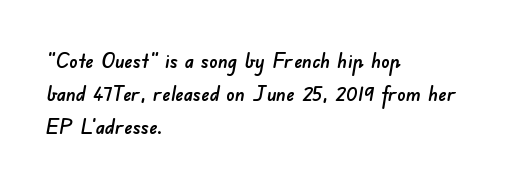
The image shows 21 px text type; set left-aligned, normal line spacing (1.58x), normal letter spacing, not underlined.
